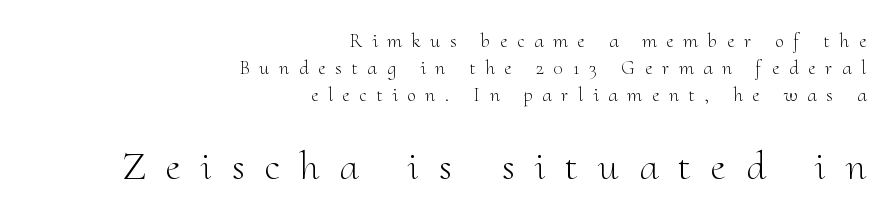
Q: Is the text bold? A: No.
Q: Is the text italic (slanted)? A: No, it is upright.
Q: Is the typeface a serif or a sans-serif typeface? A: Serif.
Q: Is the text underlined? A: No.
Q: How is the paragraph aligned? A: Right-aligned.
Q: Is the spacing between letters normal or unusually wide? A: Unusually wide.
Q: Is the spacing between lines tight, normal or loose? A: Normal.
Q: Which block of text is set in a larger size, the first (top) or the second (bottom)? A: The second (bottom) one.
Q: Width (condensed, normal, or wide)? A: Normal.
Q: Stroke contrast? A: Medium.
Q: x-height? A: Small.
Q: Monospaced? A: No.
